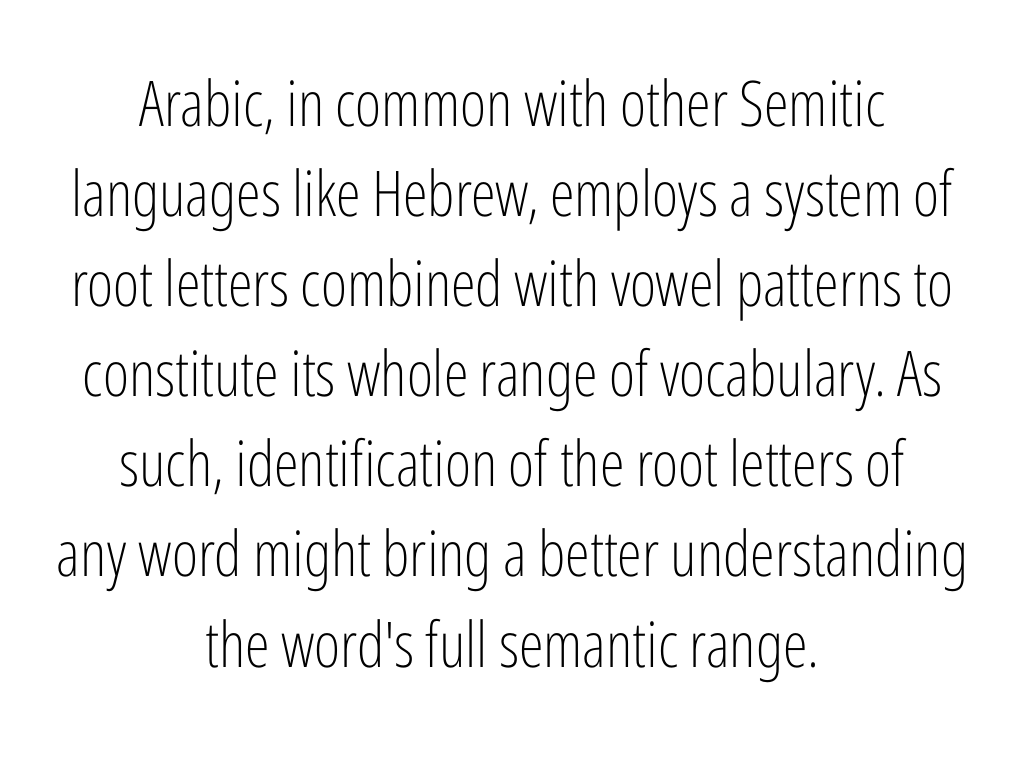
{"serif": "no", "italic": "no", "bold": "no", "weight": "light", "width": "condensed", "stroke_contrast": "low", "x_height": "medium", "monospaced": "no", "underline": "no", "align": "center", "line_spacing": "normal", "line_spacing_ratio": 1.43, "letter_spacing": "normal", "letter_spacing_em": 0.0, "glyph_px": 63}
